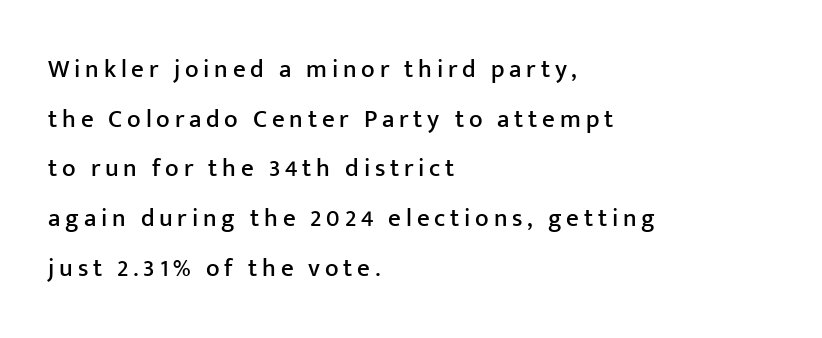
{"italic": "no", "underline": "no", "align": "left", "line_spacing": "loose", "line_spacing_ratio": 1.99, "glyph_px": 25}
